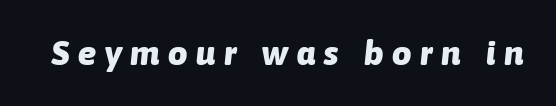
The image shows 34 px heavy type, italic (leaning right); set unusually wide letter spacing (+0.26 em), not underlined; low stroke contrast and a medium x-height.
